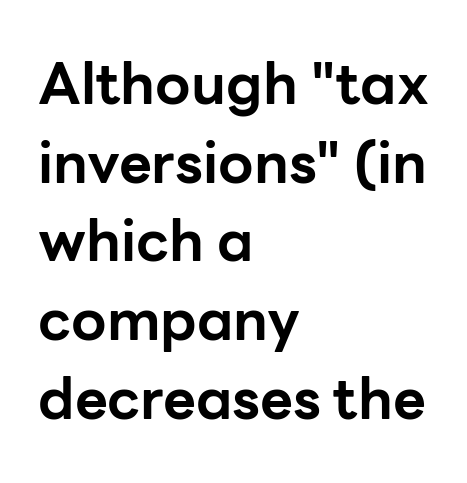
Q: Is the text bold? A: Yes.
Q: Is the text italic (slanted)? A: No, it is upright.
Q: Is the typeface a serif or a sans-serif typeface? A: Sans-serif.
Q: Is the text underlined? A: No.
Q: How is the paragraph aligned? A: Left-aligned.
Q: Is the spacing between letters normal or unusually wide? A: Normal.
Q: Is the spacing between lines tight, normal or loose? A: Normal.
Q: Width (condensed, normal, or wide)? A: Normal.
Q: Stroke contrast? A: Low.
Q: x-height? A: Medium.
Q: Monospaced? A: No.
